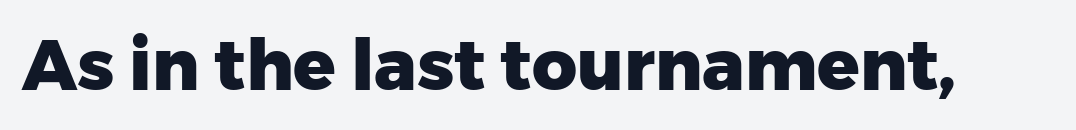
Q: Is the text bold? A: Yes.
Q: Is the text italic (slanted)? A: No, it is upright.
Q: Is the typeface a serif or a sans-serif typeface? A: Sans-serif.
Q: Is the text underlined? A: No.
Q: Is the spacing between letters normal or unusually wide? A: Normal.
Q: Width (condensed, normal, or wide)? A: Normal.
Q: Stroke contrast? A: Low.
Q: x-height? A: Medium.
Q: Monospaced? A: No.
